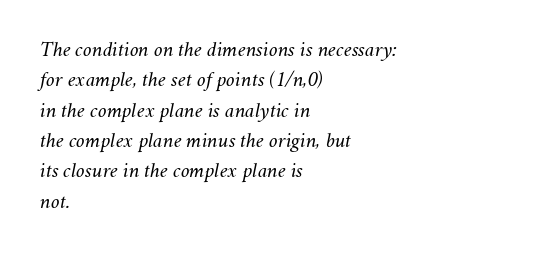
Every character sits at an angle, as italics do. Left-aligned paragraph, ragged on the right. Descenders hang freely into open space. Baseline-to-baseline distance is the conventional proportion of letter height. Does extra space separate the letters? No, they use regular spacing.
